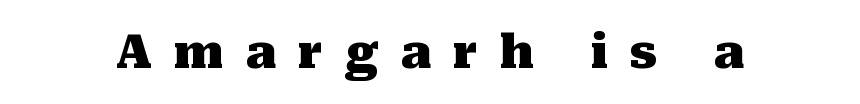
The horizontal fit of the characters is loose and conspicuously gappy. A full-strength bold gives these letters their thick strokes. Nope, not italic — everything's standing straight. This rendering employs a face with finishing strokes, i.e., a serif. Think of a printed novel: that variable character pitch is what you see here.
